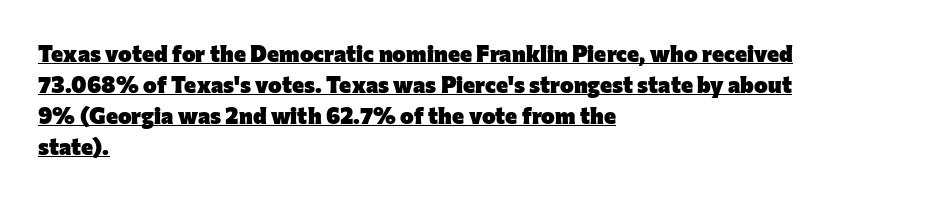
Bold? Absolutely — the strokes are thick and heavy. Underlined type. Line spacing here is normal. Posture: straight, roman, zero tilt. The letters sit at their default tracking, neither squeezed nor spread. One-word summary of the alignment: left.
